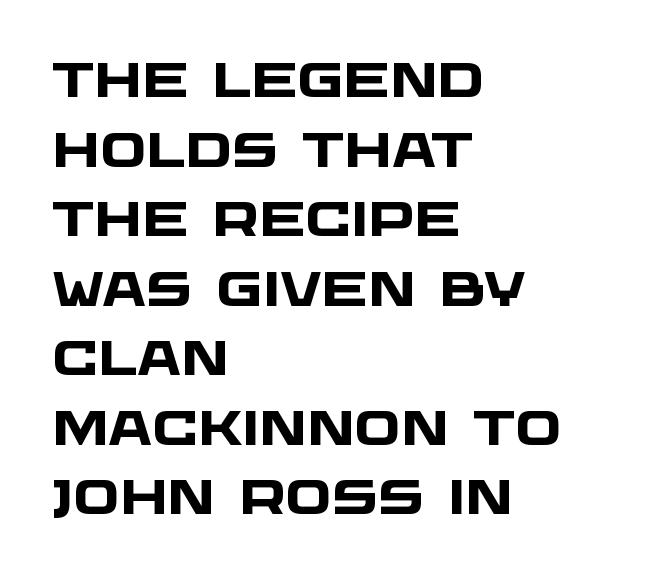
Q: Is the text bold? A: Yes.
Q: Is the typeface a serif or a sans-serif typeface? A: Sans-serif.
Q: Is the text underlined? A: No.
Q: How is the paragraph aligned? A: Left-aligned.
Q: Is the spacing between letters normal or unusually wide? A: Normal.
Q: Is the spacing between lines tight, normal or loose? A: Normal.
Q: Width (condensed, normal, or wide)? A: Wide.
Q: Stroke contrast? A: Low.
Q: x-height? A: Large.
Q: Monospaced? A: No.
